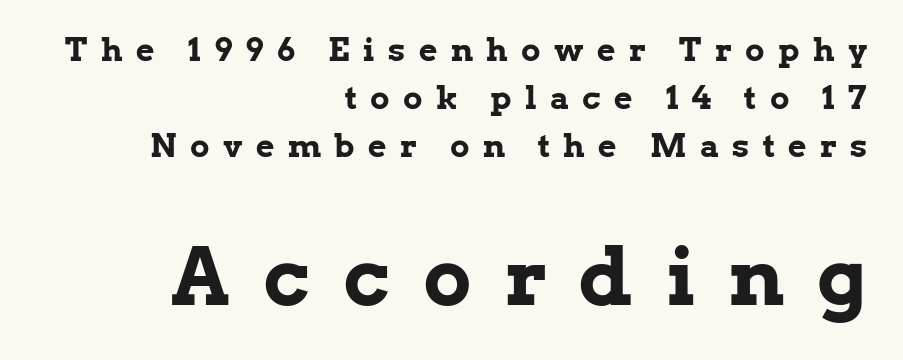
The letters stand straight up with perfectly vertical stems. Letters rest on an invisible, unmarked baseline. Note: smaller setting up top, larger setting below. The passage shown has open, widely tracked lettering throughout. Each line ends at the same right margin while the left side varies. The space between consecutive lines is moderate.
